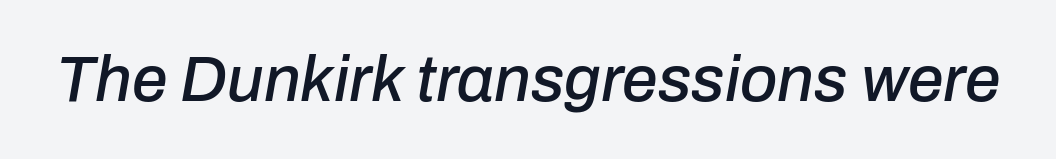
The image shows 64 px text type, italic (leaning right); set normal letter spacing, not underlined; low stroke contrast and a medium x-height.
